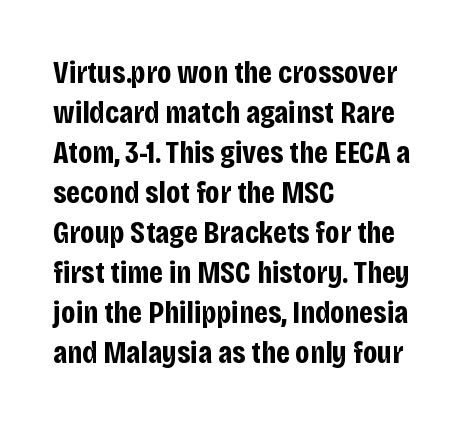
The image shows 32 px bold, condensed sans-serif type, upright; set left-aligned, normal line spacing (1.25x), normal letter spacing, not underlined; low stroke contrast and a large x-height.
